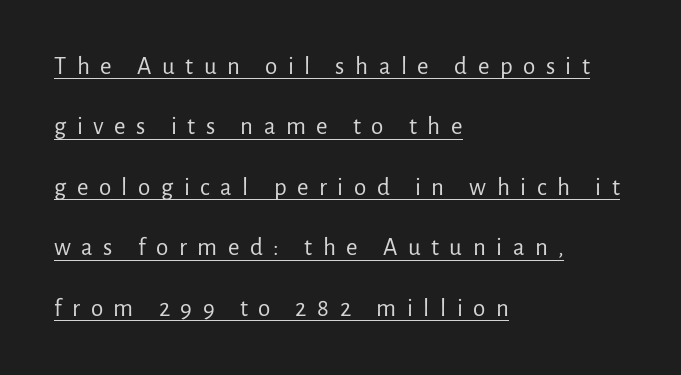
Honestly, the underline is the first thing you notice here. Casual observation: everything's shoved over to the left. Students, note that the glyphs here are deliberately spaced far apart. It's the straight-up-and-down kind of type.
